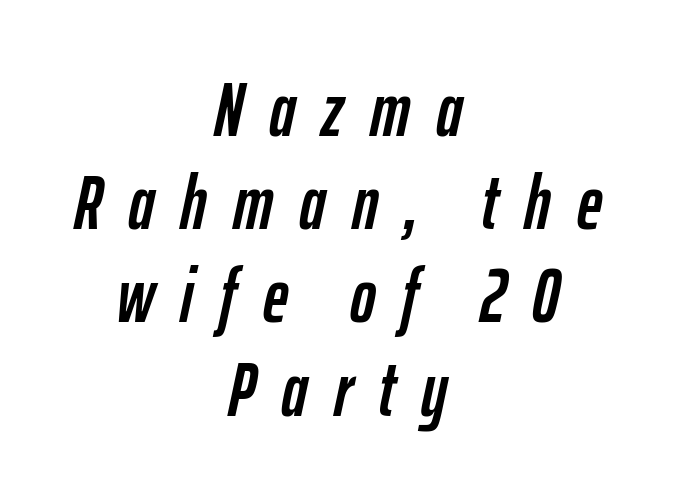
Q: Is the text italic (slanted)? A: Yes, it leans right by about 12 degrees.
Q: Is the text underlined? A: No.
Q: How is the paragraph aligned? A: Centered.
Q: Is the spacing between letters normal or unusually wide? A: Unusually wide.
Q: Width (condensed, normal, or wide)? A: Condensed.
Q: Stroke contrast? A: Low.
Q: x-height? A: Medium.
Q: Monospaced? A: No.
